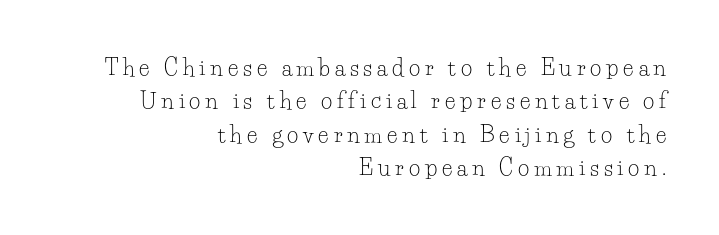
{"italic": "no", "bold": "no", "underline": "no", "align": "right", "line_spacing": "normal", "line_spacing_ratio": 1.52, "letter_spacing": "wide", "letter_spacing_em": 0.22, "glyph_px": 22}
